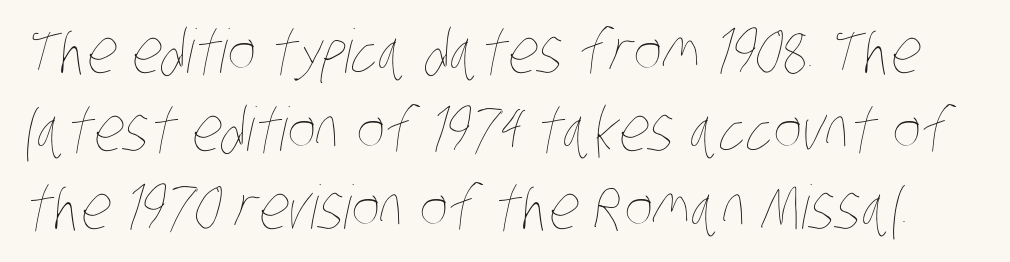
The image shows 60 px thin, condensed type; set normal line spacing (1.3x), normal letter spacing, not underlined; low stroke contrast and a large x-height.
